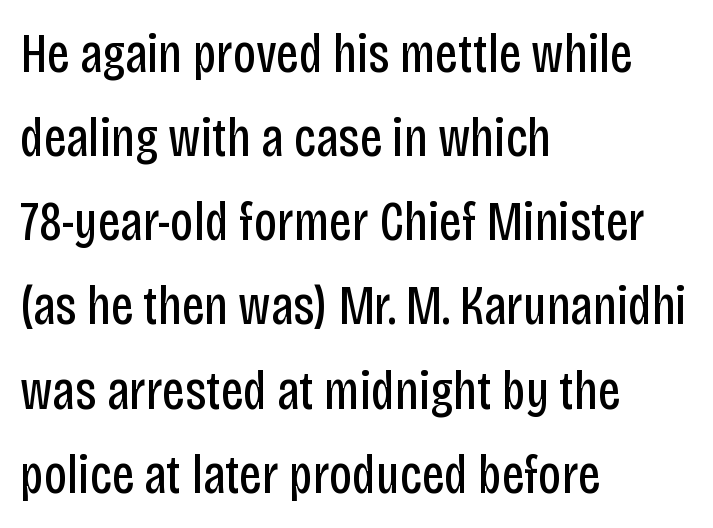
{"serif": "no", "italic": "no", "bold": "no", "weight": "regular", "width": "condensed", "stroke_contrast": "low", "x_height": "large", "monospaced": "no", "underline": "no", "align": "left", "line_spacing": "normal", "line_spacing_ratio": 1.53, "letter_spacing": "normal", "letter_spacing_em": 0.0, "glyph_px": 55}
